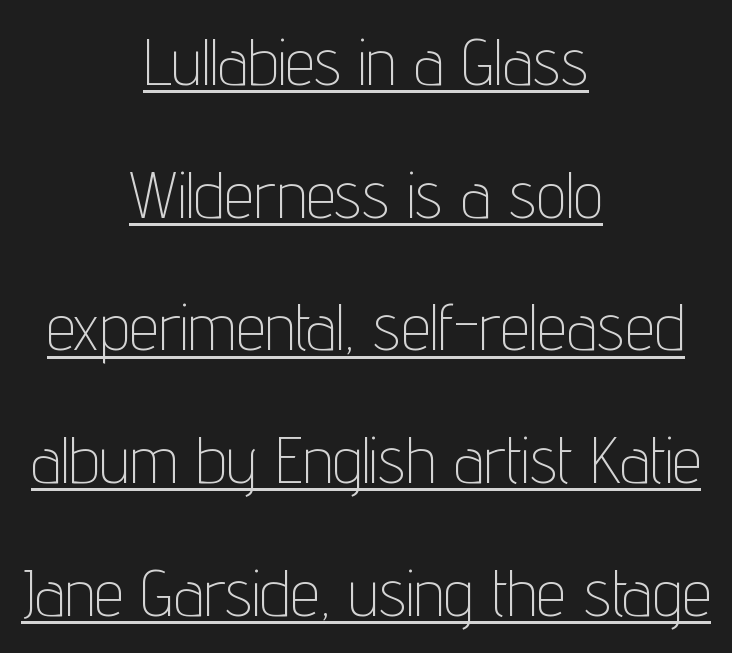
{"serif": "no", "italic": "no", "bold": "no", "weight": "thin", "width": "condensed", "stroke_contrast": "low", "x_height": "medium", "monospaced": "no", "underline": "yes", "align": "center", "line_spacing": "loose", "line_spacing_ratio": 2.01, "letter_spacing": "normal", "letter_spacing_em": 0.0, "glyph_px": 66}
